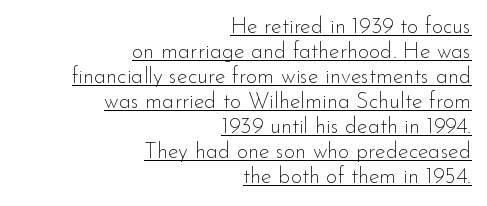
Q: Is the text bold? A: No.
Q: Is the text italic (slanted)? A: No, it is upright.
Q: Is the text underlined? A: Yes.
Q: How is the paragraph aligned? A: Right-aligned.
Q: Is the spacing between letters normal or unusually wide? A: Normal.
Q: Is the spacing between lines tight, normal or loose? A: Tight.
